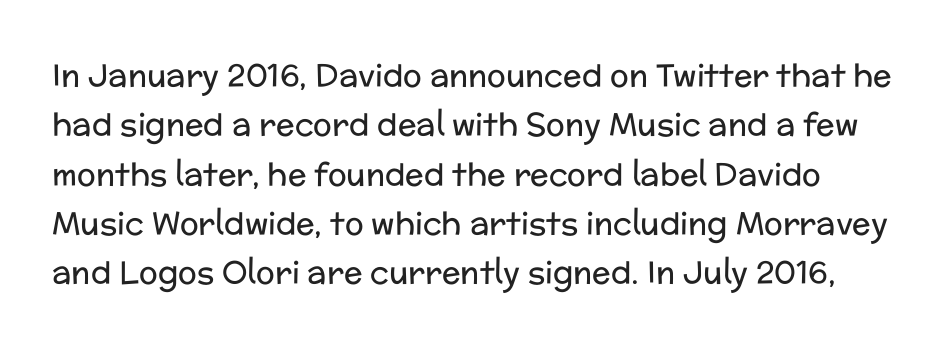
The image shows 31 px regular-weight sans-serif type, upright; set normal line spacing (1.59x), normal letter spacing, not underlined; low stroke contrast and a medium x-height.
